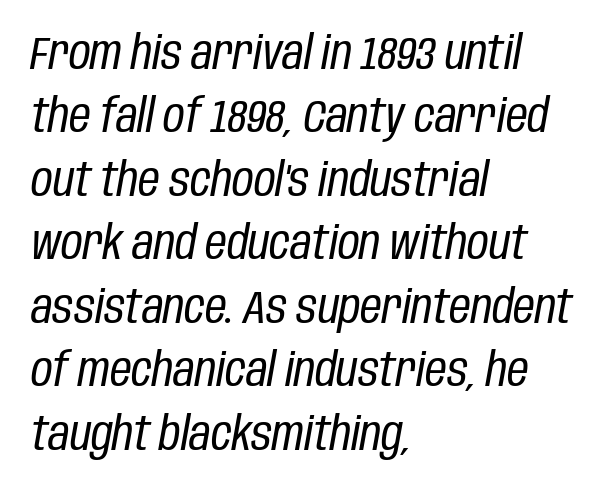
Q: Is the text bold? A: No.
Q: Is the text italic (slanted)? A: Yes, it leans right by about 10 degrees.
Q: Is the text underlined? A: No.
Q: How is the paragraph aligned? A: Left-aligned.
Q: Is the spacing between letters normal or unusually wide? A: Normal.
Q: Is the spacing between lines tight, normal or loose? A: Normal.
Q: Width (condensed, normal, or wide)? A: Condensed.
Q: Stroke contrast? A: Low.
Q: x-height? A: Large.
Q: Monospaced? A: No.
